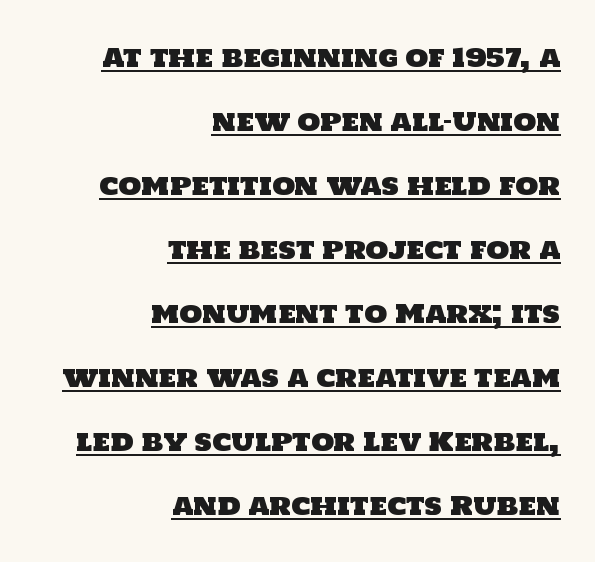
The image shows 26 px text type; set right-aligned, loose line spacing (2.46x), normal letter spacing, underlined.
